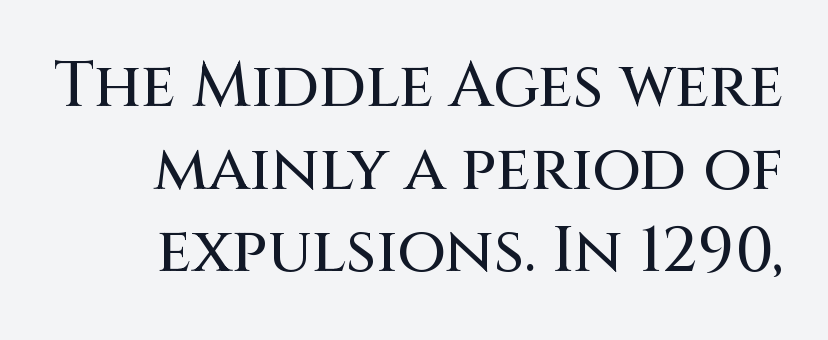
{"serif": "no", "italic": "no", "width": "normal", "stroke_contrast": "medium", "x_height": "large", "monospaced": "no", "underline": "no", "line_spacing": "normal", "line_spacing_ratio": 1.31, "letter_spacing": "normal", "letter_spacing_em": 0.0, "glyph_px": 63}
